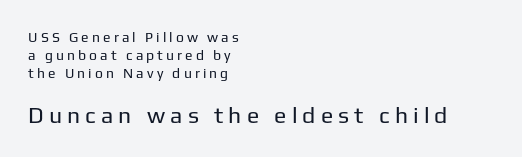
Q: Is the text bold? A: No.
Q: Is the text italic (slanted)? A: No, it is upright.
Q: Is the text underlined? A: No.
Q: How is the paragraph aligned? A: Left-aligned.
Q: Is the spacing between letters normal or unusually wide? A: Unusually wide.
Q: Is the spacing between lines tight, normal or loose? A: Normal.
Q: Which block of text is set in a larger size, the first (top) or the second (bottom)? A: The second (bottom) one.
